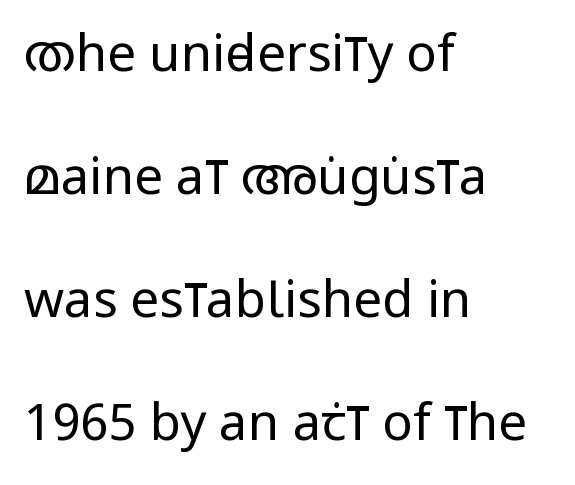
You can tell it's not italic because the verticals are truly vertical. I'd call this a sans setting — the letters go barefoot. Summary of vertical rhythm: relaxed, with wide interline spacing. Spacing verdict: proportional, widths tailored to each character. The ragged edge is on the right, which tells us the setting is flush left.
